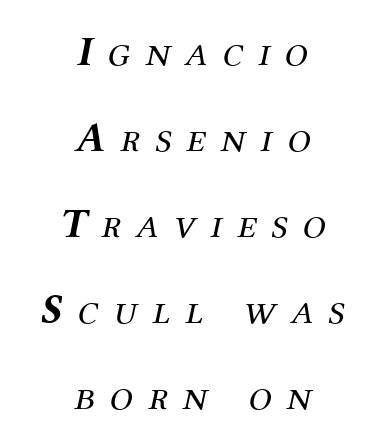
Q: Is the text bold? A: No.
Q: Is the text italic (slanted)? A: Yes, it leans right by about 12 degrees.
Q: Is the typeface a serif or a sans-serif typeface? A: Serif.
Q: Is the text underlined? A: No.
Q: How is the paragraph aligned? A: Centered.
Q: Is the spacing between letters normal or unusually wide? A: Unusually wide.
Q: Is the spacing between lines tight, normal or loose? A: Loose.
Q: Width (condensed, normal, or wide)? A: Normal.
Q: Stroke contrast? A: Medium.
Q: x-height? A: Medium.
Q: Monospaced? A: No.
